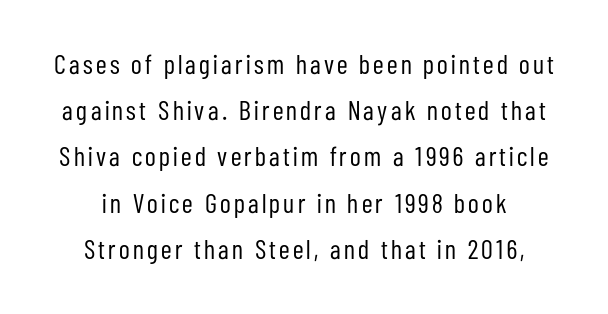
{"italic": "no", "bold": "no", "underline": "no", "align": "center", "line_spacing_ratio": 1.71, "glyph_px": 27}
